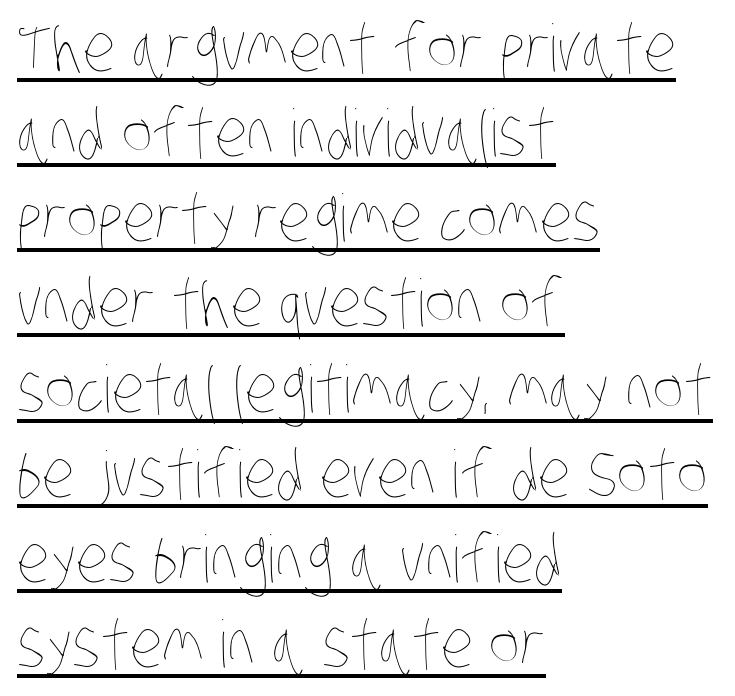
These lines sit exactly where default settings would place them. The strokes carry an ordinary text weight at most. Characters follow at the spacing the type designer built in. Every row of glyphs begins at an identical x-position on the left. Is this a fixed-width face? No — the glyphs have proportional, varying widths. This is underlined copy, the kind a proofreader might mark for attention.
